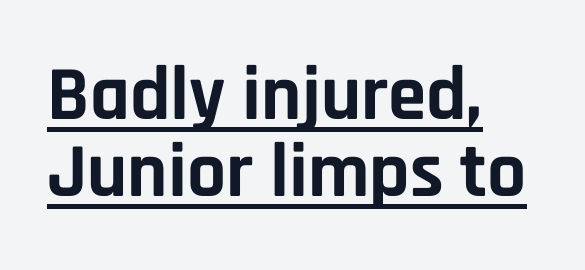
{"serif": "no", "italic": "no", "bold": "yes", "weight": "bold", "width": "normal", "stroke_contrast": "low", "x_height": "large", "monospaced": "no", "underline": "yes", "align": "left", "line_spacing": "tight", "line_spacing_ratio": 1.0, "letter_spacing": "normal", "letter_spacing_em": 0.0, "glyph_px": 77}
